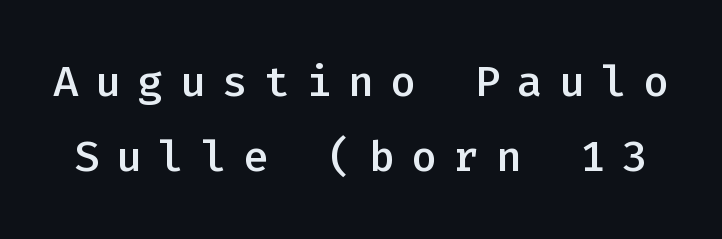
The image shows 43 px semibold sans-serif type, upright, monospaced; set line spacing 1.75x, unusually wide letter spacing (+0.38 em), not underlined; low stroke contrast and a medium x-height.
